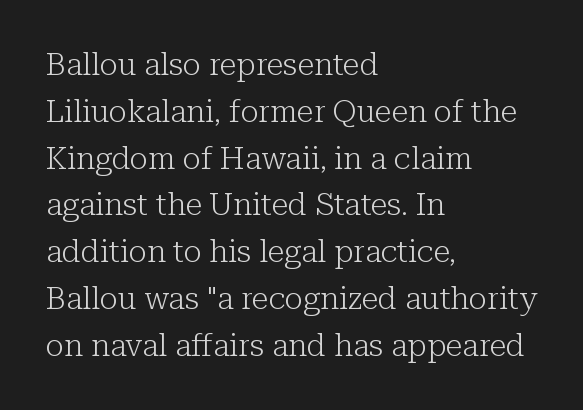
{"serif": "yes", "italic": "no", "bold": "no", "weight": "light", "width": "normal", "stroke_contrast": "low", "x_height": "medium", "monospaced": "no", "underline": "no", "align": "left", "line_spacing": "normal", "line_spacing_ratio": 1.51, "letter_spacing": "normal", "letter_spacing_em": 0.0, "glyph_px": 31}
